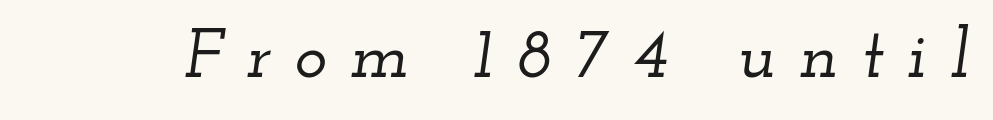
The image shows 69 px wide serif type, italic (leaning right); set unusually wide letter spacing (+0.34 em), not underlined; low stroke contrast and a small x-height.
